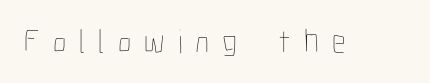
Q: Is the text bold? A: No.
Q: Is the text italic (slanted)? A: No, it is upright.
Q: Is the text underlined? A: No.
Q: Is the spacing between letters normal or unusually wide? A: Unusually wide.
Q: Width (condensed, normal, or wide)? A: Condensed.
Q: Stroke contrast? A: Low.
Q: x-height? A: Medium.
Q: Monospaced? A: No.
